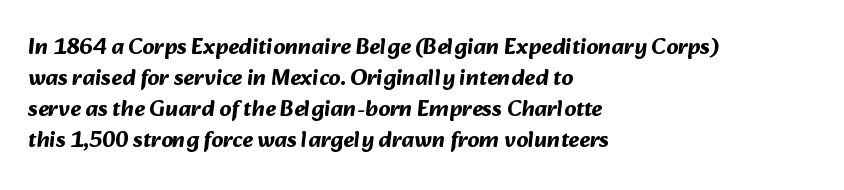
The image shows 23 px bold type; set left-aligned, normal line spacing (1.35x), normal letter spacing, not underlined.
